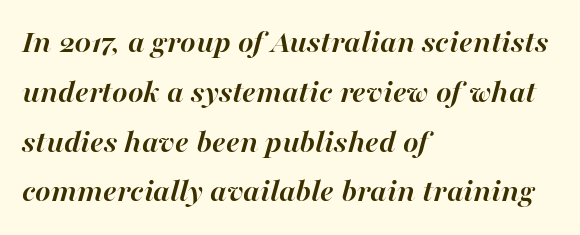
Q: Is the text bold? A: Yes.
Q: Is the text italic (slanted)? A: Yes, it leans right by about 16 degrees.
Q: Is the text underlined? A: No.
Q: How is the paragraph aligned? A: Left-aligned.
Q: Is the spacing between letters normal or unusually wide? A: Normal.
Q: Is the spacing between lines tight, normal or loose? A: Normal.
Q: Width (condensed, normal, or wide)? A: Normal.
Q: Stroke contrast? A: High.
Q: x-height? A: Medium.
Q: Monospaced? A: No.
